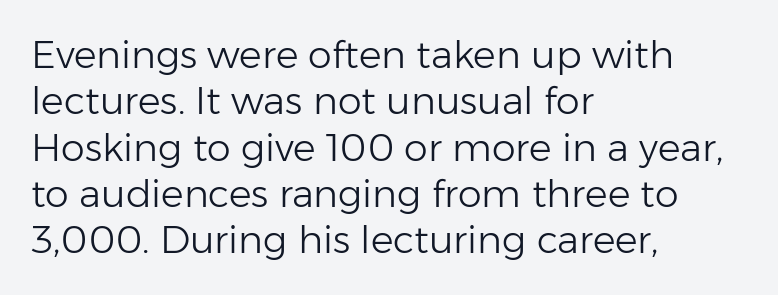
Q: Is the text bold? A: No.
Q: Is the text italic (slanted)? A: No, it is upright.
Q: Is the typeface a serif or a sans-serif typeface? A: Sans-serif.
Q: Is the text underlined? A: No.
Q: How is the paragraph aligned? A: Left-aligned.
Q: Is the spacing between letters normal or unusually wide? A: Normal.
Q: Width (condensed, normal, or wide)? A: Normal.
Q: Stroke contrast? A: Low.
Q: x-height? A: Medium.
Q: Monospaced? A: No.
